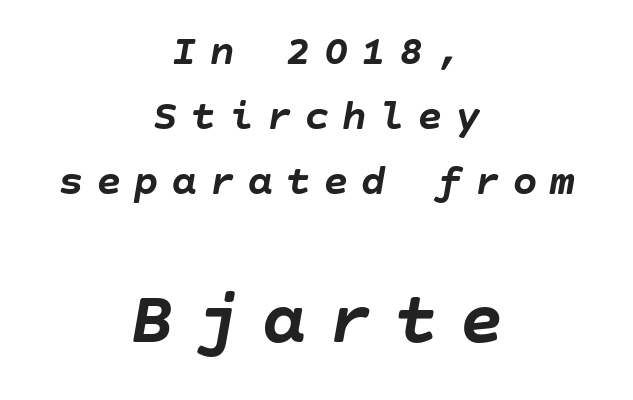
The image shows 75 px semibold type, italic (leaning right); set centered, normal line spacing (1.51x), unusually wide letter spacing (+0.28 em), not underlined; the second (bottom) block is 1.74x larger; low stroke contrast and a large x-height.
